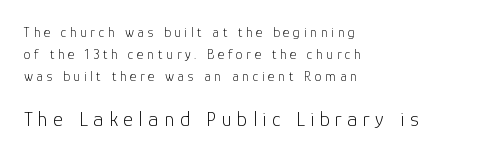
Horizontal bands of white between lines are of average thickness. Reading top to bottom, the characters get bigger at the block break. This sample uses expanded letter spacing, leaving extra air between glyphs. Each stroke keeps to a modest, everyday thickness or less.
